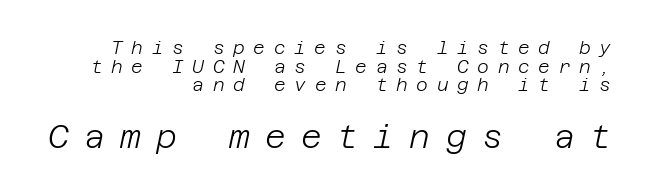
The image shows 32 px light type, italic (leaning right); set right-aligned, tight line spacing (1.03x), unusually wide letter spacing (+0.48 em), not underlined; the second (bottom) block is 1.78x larger; low stroke contrast and a large x-height.
